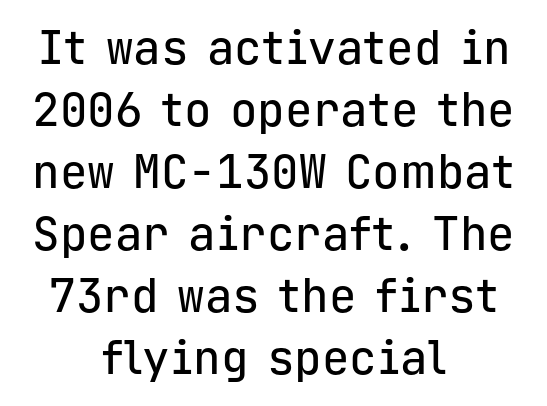
{"serif": "no", "italic": "no", "width": "normal", "stroke_contrast": "low", "x_height": "medium", "monospaced": "yes", "underline": "no", "align": "center", "line_spacing": "normal", "line_spacing_ratio": 1.35, "letter_spacing": "normal", "letter_spacing_em": 0.0, "glyph_px": 46}
